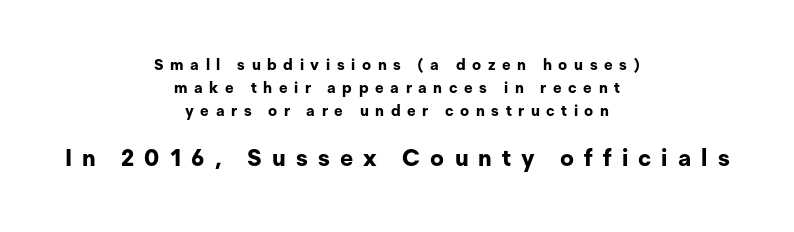
Chunky letters — that's bold for sure. The designer gave the closing block more size than the opening block. Vertical spacing — default. Do the letters lean? They stand straight. Beneath every word, the page is bare. In CSS terms this would be text-align: center.
